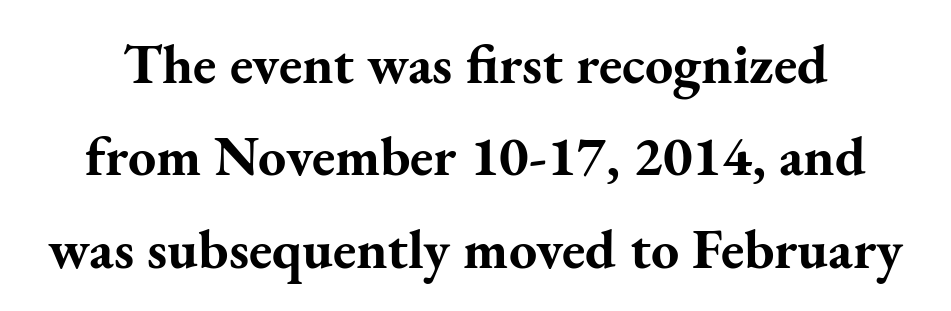
Q: Is the text bold? A: Yes.
Q: Is the text italic (slanted)? A: No, it is upright.
Q: Is the typeface a serif or a sans-serif typeface? A: Serif.
Q: Is the text underlined? A: No.
Q: Is the spacing between letters normal or unusually wide? A: Normal.
Q: Is the spacing between lines tight, normal or loose? A: Normal.
Q: Width (condensed, normal, or wide)? A: Normal.
Q: Stroke contrast? A: Medium.
Q: x-height? A: Small.
Q: Monospaced? A: No.
